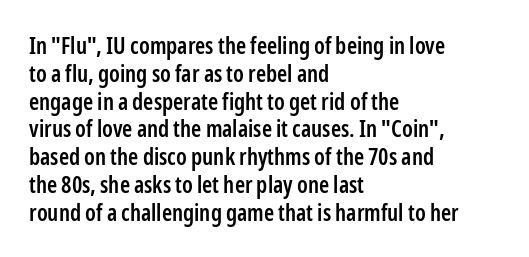
The letters stand straight up with perfectly vertical stems. Standard letterfit; no display-style spreading of the glyphs. Leftover space on each line is placed entirely after the last word. Look at the stroke-to-counter ratio: somewhat heavy, a semibold. Beneath every word, the page is bare.
